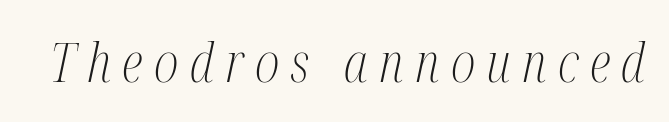
{"serif": "yes", "italic": "yes", "lean": "right", "slant_degrees": 12, "bold": "no", "weight": "light", "width": "condensed", "stroke_contrast": "medium", "x_height": "medium", "monospaced": "no", "underline": "no", "letter_spacing": "wide", "letter_spacing_em": 0.21, "glyph_px": 54}
